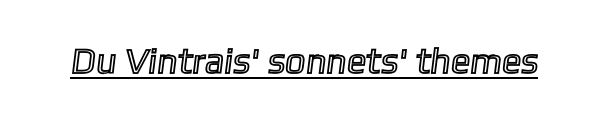
Q: Is the text underlined? A: Yes.
Q: Is the spacing between letters normal or unusually wide? A: Normal.
Q: Width (condensed, normal, or wide)? A: Normal.
Q: x-height? A: Medium.
Q: Monospaced? A: No.
